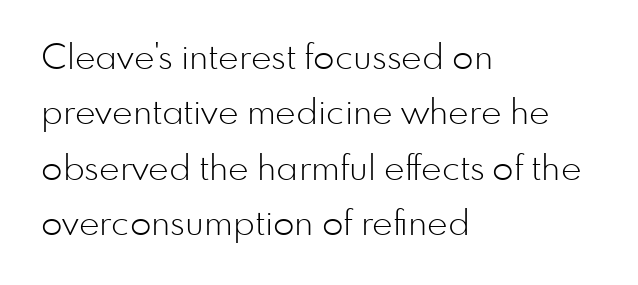
The image shows 35 px light sans-serif type, upright; set left-aligned, normal line spacing (1.58x), normal letter spacing, not underlined; low stroke contrast and a small x-height.
